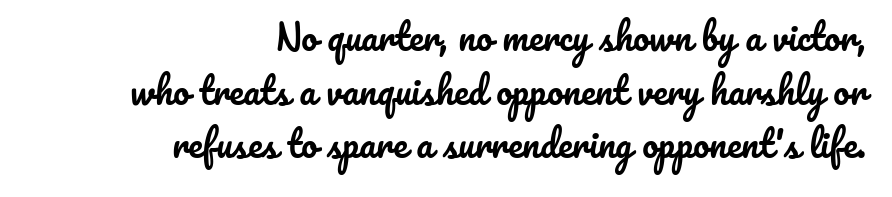
The image shows 36 px text type; set right-aligned, normal line spacing (1.49x), normal letter spacing, not underlined; low stroke contrast and a small x-height.
